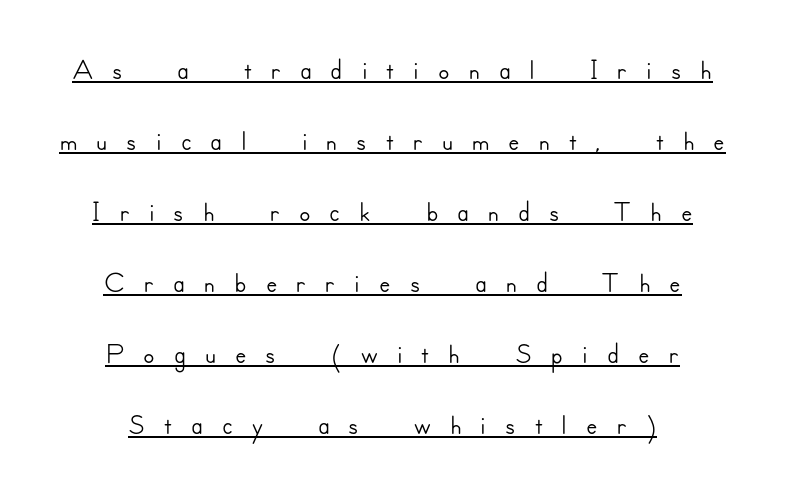
{"serif": "no", "italic": "no", "width": "normal", "stroke_contrast": "low", "x_height": "small", "monospaced": "no", "underline": "yes", "align": "center", "line_spacing": "normal", "line_spacing_ratio": 1.69, "letter_spacing": "wide", "letter_spacing_em": 0.45, "glyph_px": 42}
